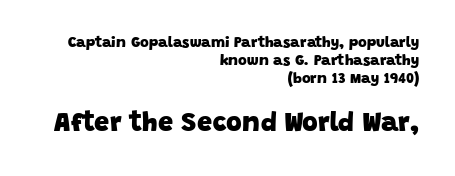
{"bold": "yes", "underline": "no", "align": "right", "line_spacing_ratio": 1.19, "letter_spacing": "normal", "letter_spacing_em": 0.0, "larger_block": "second", "size_ratio": 1.8, "glyph_px": 27}
